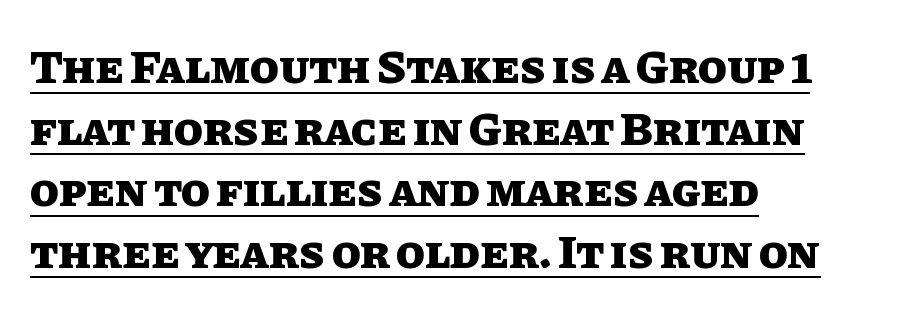
Horizontal alignment here is leftward, the default for most running prose. Students, note that the glyphs here touch the page at normal intervals. One glance says typical: line gaps are just what's usual. The axis of the letterforms is exactly vertical. A dark, heavy texture on the line: the type is bold.
